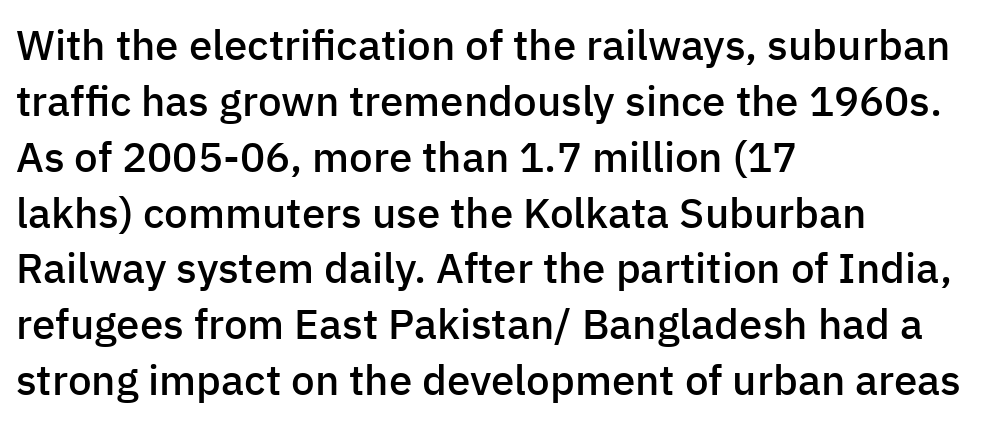
{"serif": "no", "italic": "no", "bold": "semi", "weight": "semibold", "width": "normal", "stroke_contrast": "low", "x_height": "medium", "monospaced": "no", "underline": "no", "align": "left", "line_spacing": "normal", "line_spacing_ratio": 1.33, "letter_spacing": "normal", "letter_spacing_em": 0.0, "glyph_px": 42}
